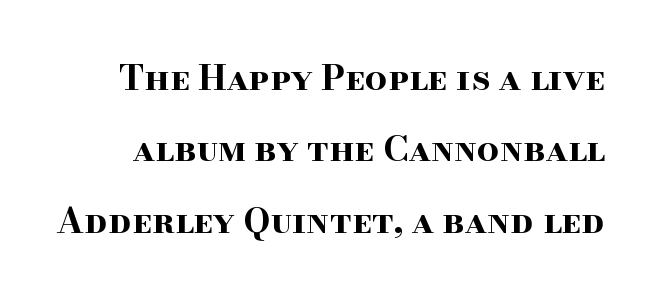
Q: Is the text bold? A: Yes.
Q: Is the text italic (slanted)? A: No, it is upright.
Q: Is the typeface a serif or a sans-serif typeface? A: Serif.
Q: Is the text underlined? A: No.
Q: Is the spacing between letters normal or unusually wide? A: Normal.
Q: Is the spacing between lines tight, normal or loose? A: Loose.
Q: Width (condensed, normal, or wide)? A: Wide.
Q: Stroke contrast? A: High.
Q: x-height? A: Small.
Q: Monospaced? A: No.
